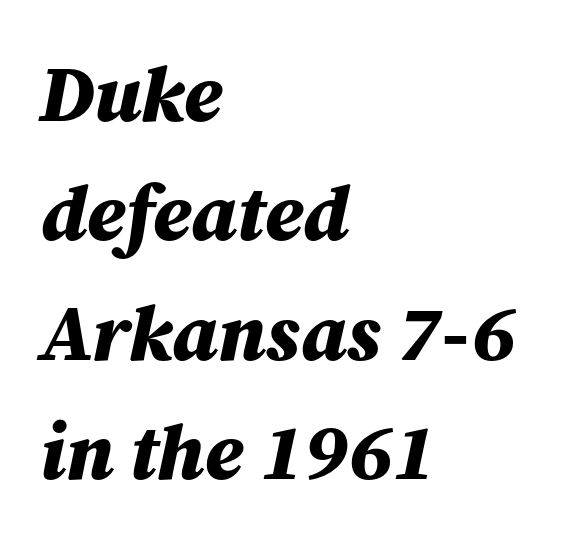
These lines sit exactly where default settings would place them. These lines stack with their left ends in a neat column. A typesetter would mark this as italic. The line texture is even and compact thanks to regular tracking.
